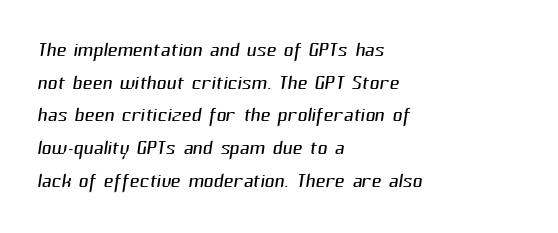
Q: Is the text bold? A: No.
Q: Is the text underlined? A: No.
Q: How is the paragraph aligned? A: Left-aligned.
Q: Is the spacing between letters normal or unusually wide? A: Normal.
